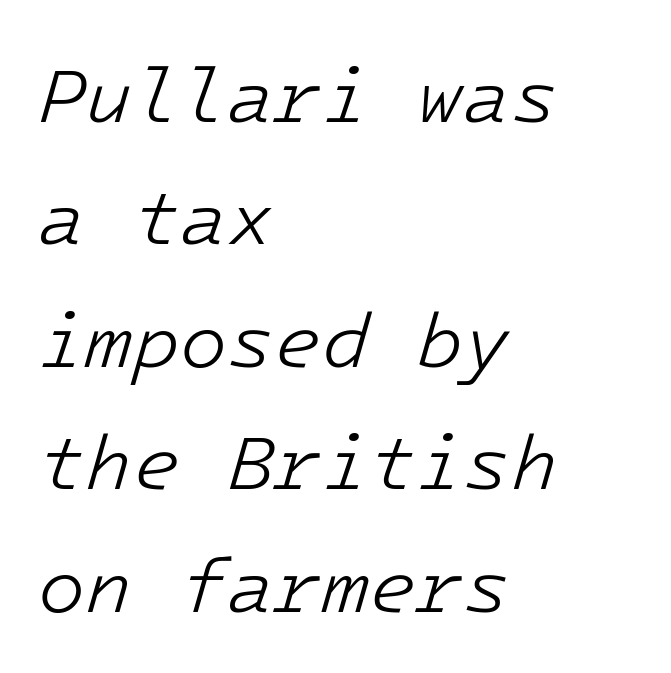
Q: Is the text bold? A: No.
Q: Is the text italic (slanted)? A: Yes, it leans right by about 16 degrees.
Q: Is the text underlined? A: No.
Q: How is the paragraph aligned? A: Left-aligned.
Q: Is the spacing between letters normal or unusually wide? A: Normal.
Q: Is the spacing between lines tight, normal or loose? A: Normal.
Q: Width (condensed, normal, or wide)? A: Normal.
Q: Stroke contrast? A: Low.
Q: x-height? A: Medium.
